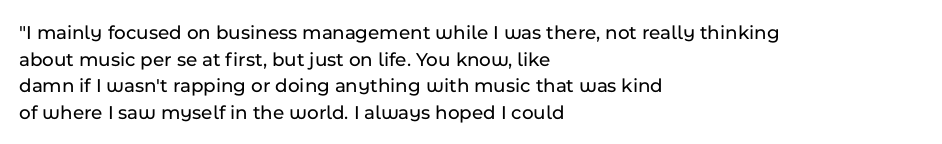
{"italic": "no", "underline": "no", "align": "left", "line_spacing": "normal", "line_spacing_ratio": 1.33, "letter_spacing": "normal", "letter_spacing_em": 0.0, "glyph_px": 20}
